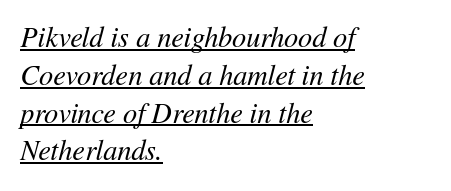
Evenly set lines give the paragraph a standard silhouette. Caption: standard tracking, unaltered. Teacher's note: observe the even left margin — that is flush-left alignment. Slanted lettering throughout. Stems and bowls with no extra thickness — not bold. These lines are rendered in a variable-pitch font.
